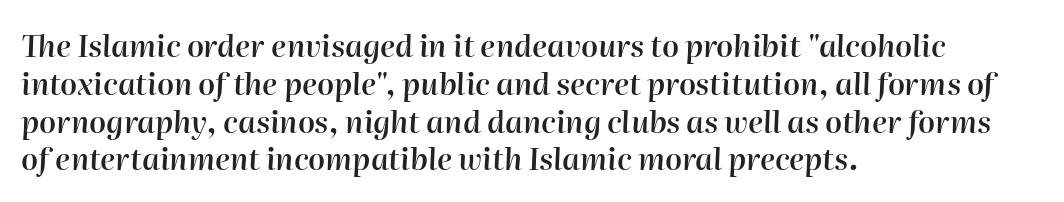
The image shows 30 px semibold type, italic (leaning right); set left-aligned, normal line spacing (1.26x), normal letter spacing, not underlined; high stroke contrast and a medium x-height.
